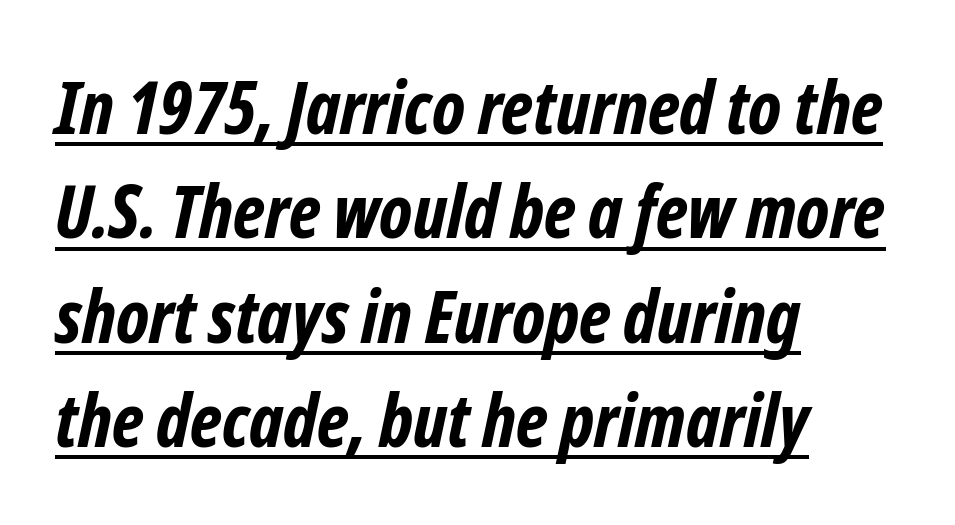
Q: Is the text bold? A: Yes.
Q: Is the typeface a serif or a sans-serif typeface? A: Sans-serif.
Q: Is the text underlined? A: Yes.
Q: How is the paragraph aligned? A: Left-aligned.
Q: Is the spacing between letters normal or unusually wide? A: Normal.
Q: Is the spacing between lines tight, normal or loose? A: Normal.
Q: Width (condensed, normal, or wide)? A: Condensed.
Q: Stroke contrast? A: Low.
Q: x-height? A: Medium.
Q: Monospaced? A: No.
